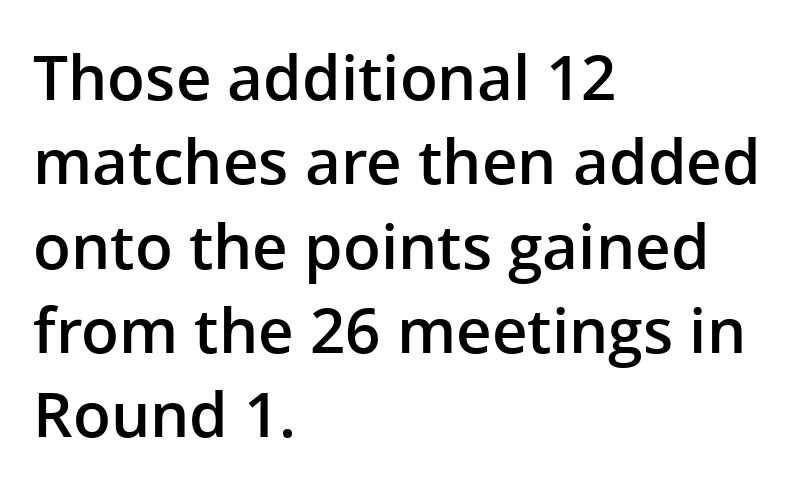
The image shows 62 px semibold sans-serif type, upright; set left-aligned, normal line spacing (1.36x), normal letter spacing, not underlined; low stroke contrast and a medium x-height.
